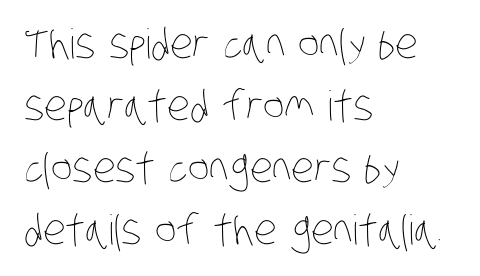
The block of text has a typical density, with ordinary space between rows. Caption: multi-line text, flush left, ragged right. Vertical stems look standard width or narrower in stroke. Looks like regular typesetting: each glyph gets only the width it needs.
